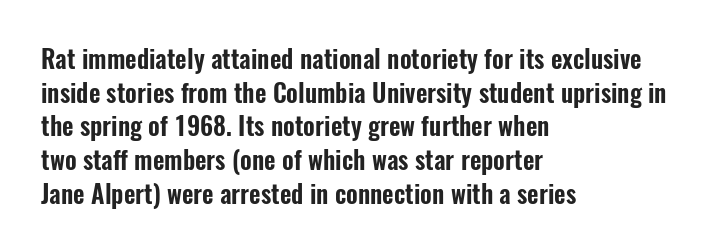
Caption: multi-line text, flush left, ragged right. The font's upright variant was chosen for this text. What stands out about the letter spacing? Nothing — it is the standard amount. Has an underline been added? It has not. This block has exactly the height ordinary leading produces.
